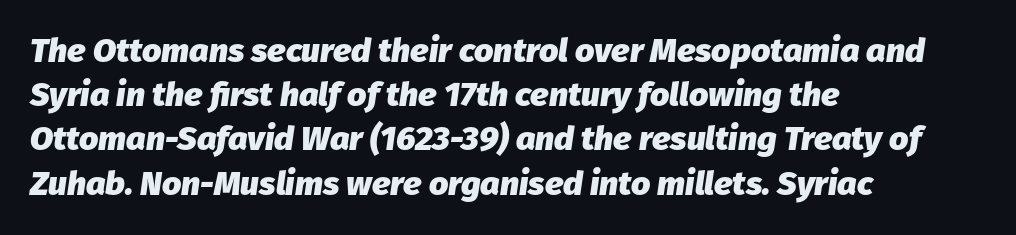
{"italic": "yes", "lean": "right", "slant_degrees": 8, "bold": "yes", "weight": "heavy", "width": "normal", "stroke_contrast": "low", "x_height": "medium", "monospaced": "no", "underline": "no", "align": "left", "line_spacing": "normal", "line_spacing_ratio": 1.3, "letter_spacing": "normal", "letter_spacing_em": 0.0, "glyph_px": 34}
